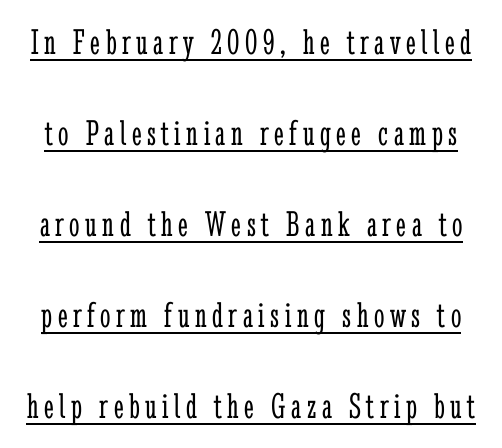
No extra ink here — the face is not bold. You could not count columns in this text — the font is proportionally spaced. The glyphs in this specimen are seriffed. The axis of the letterforms is exactly vertical. This sample carries an underscore along the baseline area.
